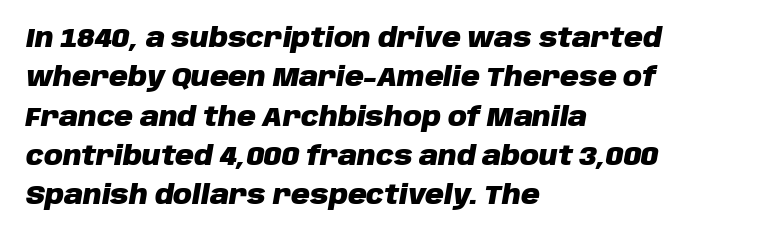
Q: Is the text bold? A: Yes.
Q: Is the text italic (slanted)? A: Yes, it leans right by about 10 degrees.
Q: Is the text underlined? A: No.
Q: How is the paragraph aligned? A: Left-aligned.
Q: Is the spacing between letters normal or unusually wide? A: Normal.
Q: Is the spacing between lines tight, normal or loose? A: Normal.
